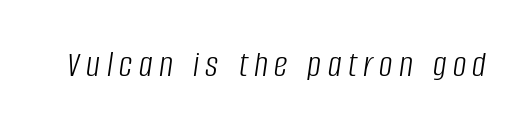
The image shows 38 px light, condensed type, italic (leaning right); set not underlined; low stroke contrast and a large x-height.
